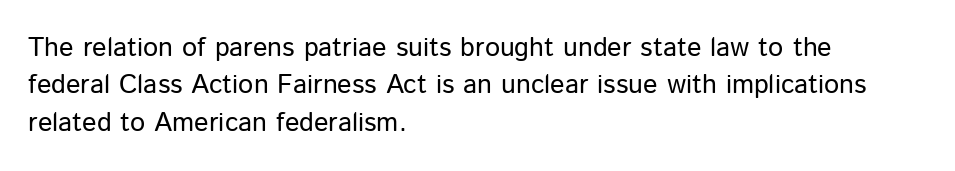
Q: Is the text bold? A: No.
Q: Is the text italic (slanted)? A: No, it is upright.
Q: Is the text underlined? A: No.
Q: How is the paragraph aligned? A: Left-aligned.
Q: Is the spacing between letters normal or unusually wide? A: Normal.
Q: Is the spacing between lines tight, normal or loose? A: Normal.
